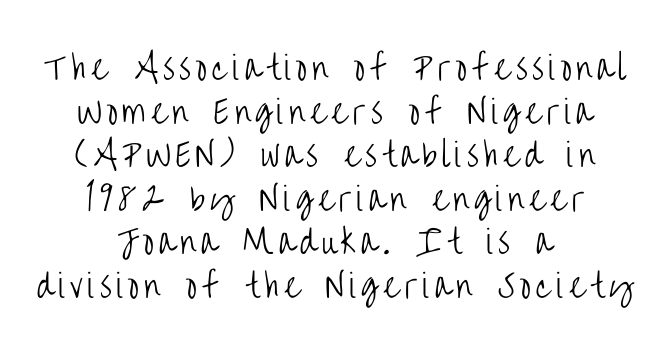
It's the straight-up-and-down kind of type. Spacing verdict: proportional, widths tailored to each character. The words here are not underlined. A student would call this center alignment; a typographer would say set centered. Weight: in the light-to-regular range.
